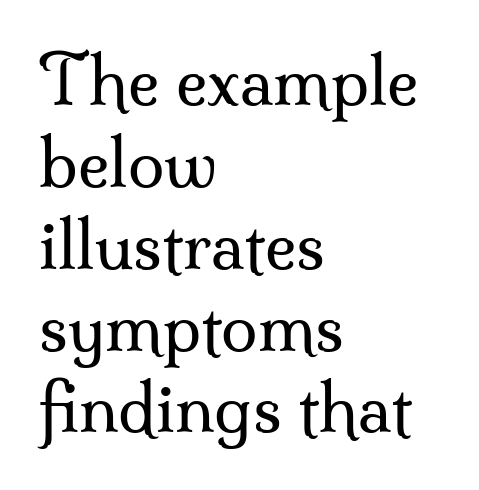
{"serif": "yes", "italic": "no", "bold": "no", "weight": "regular", "width": "normal", "stroke_contrast": "medium", "x_height": "small", "monospaced": "no", "underline": "no", "align": "left", "line_spacing_ratio": 1.24, "letter_spacing": "normal", "letter_spacing_em": 0.0, "glyph_px": 66}
